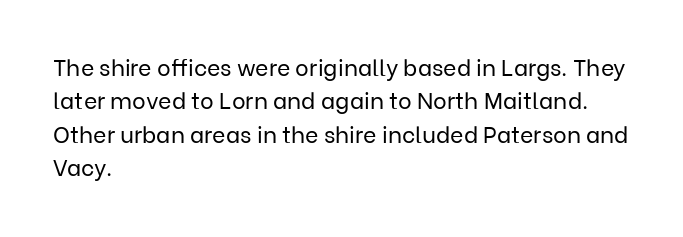
Q: Is the text bold? A: No.
Q: Is the text italic (slanted)? A: No, it is upright.
Q: Is the text underlined? A: No.
Q: How is the paragraph aligned? A: Left-aligned.
Q: Is the spacing between letters normal or unusually wide? A: Normal.
Q: Is the spacing between lines tight, normal or loose? A: Normal.
